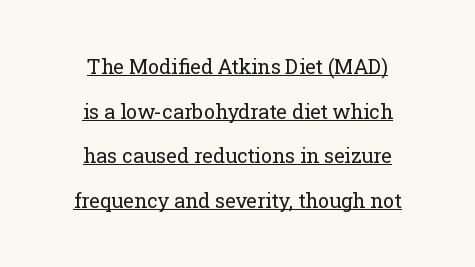
Do the letters lean? They stand straight. Typeset on center — no edge is straight. How would I describe the line gaps? Wide and relaxed. The rendered words wear a rule along their underside.
